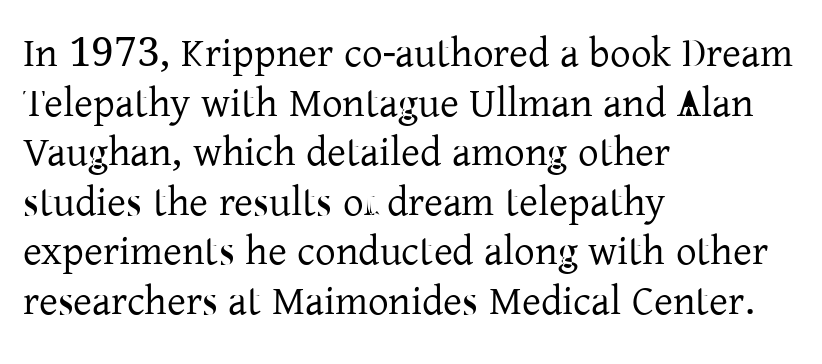
Tall strokes in this sample are plumb rather than angled. Stems and bowls with no extra thickness — not bold. Underline: absent. Standard letterfit; no display-style spreading of the glyphs. Classification — serif.
